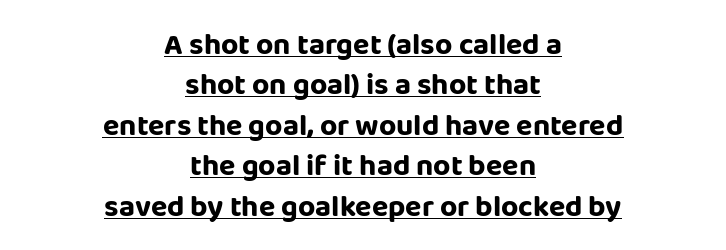
Unlike a traditional serif, this face leaves its strokes unadorned. The face used here appears with an underline applied. Is there any slant? The stems are plumb. Nobody touched the tracking dial on this one. Quick note: interline space is typical. The compositor balanced each line on the midline.
